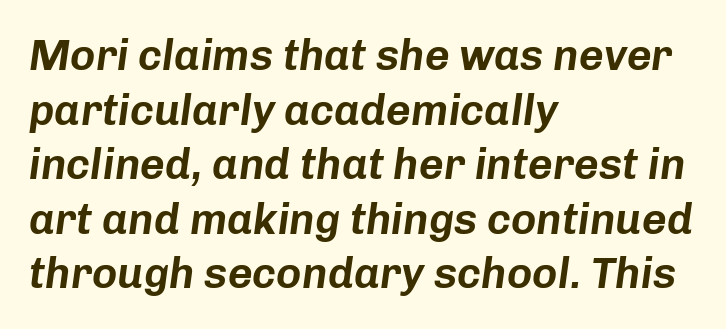
{"italic": "yes", "lean": "right", "slant_degrees": 8, "width": "normal", "stroke_contrast": "low", "x_height": "medium", "monospaced": "no", "underline": "no", "align": "left", "line_spacing": "normal", "line_spacing_ratio": 1.27, "letter_spacing": "normal", "letter_spacing_em": 0.0, "glyph_px": 43}
